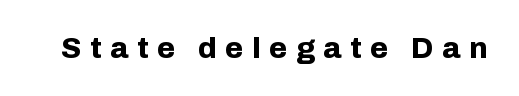
Q: Is the text bold? A: Yes.
Q: Is the text italic (slanted)? A: No, it is upright.
Q: Is the typeface a serif or a sans-serif typeface? A: Sans-serif.
Q: Is the text underlined? A: No.
Q: Is the spacing between letters normal or unusually wide? A: Unusually wide.
Q: Width (condensed, normal, or wide)? A: Normal.
Q: Stroke contrast? A: Low.
Q: x-height? A: Medium.
Q: Monospaced? A: No.
